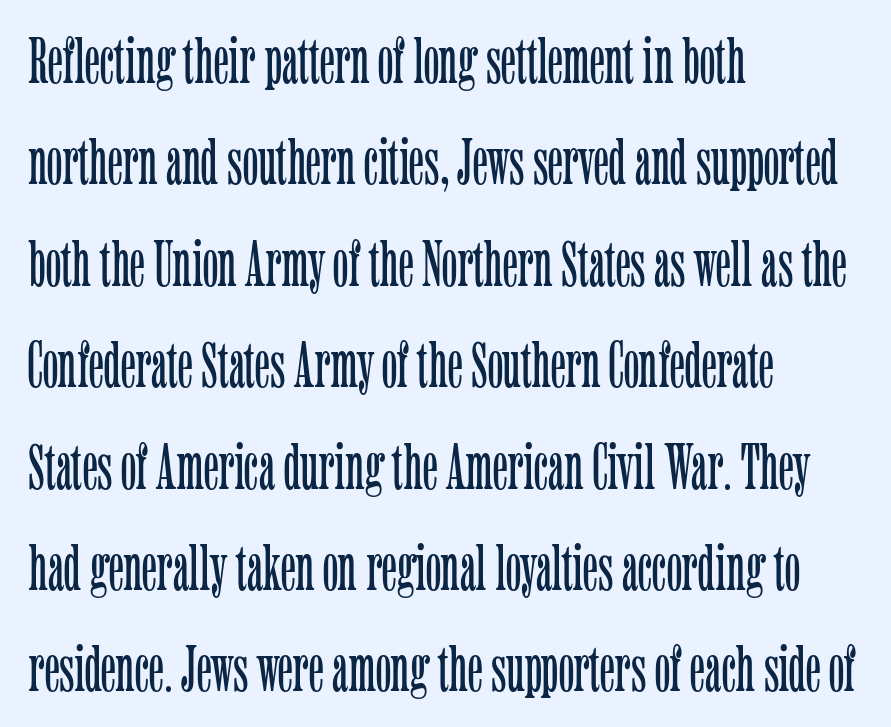
The image shows 65 px light, condensed serif type, upright; set left-aligned, normal line spacing (1.56x), normal letter spacing, not underlined; low stroke contrast and a medium x-height.
